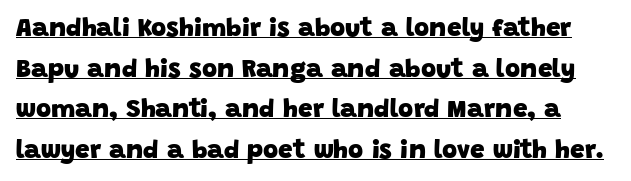
Q: Is the text bold? A: Yes.
Q: Is the text underlined? A: Yes.
Q: Is the spacing between letters normal or unusually wide? A: Normal.
Q: Is the spacing between lines tight, normal or loose? A: Normal.
